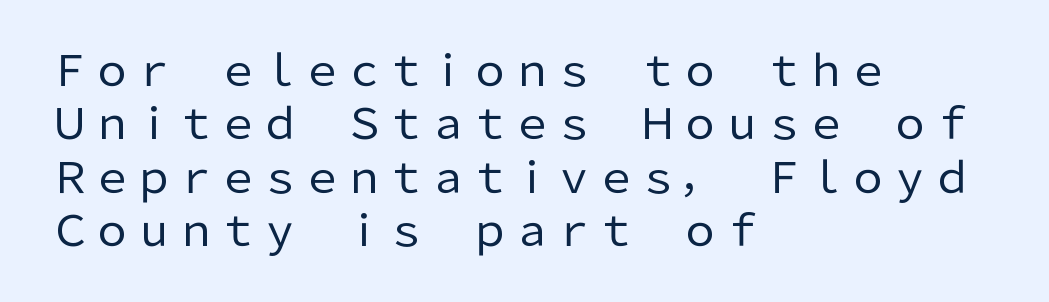
Varying glyph widths throughout — classic text-font behaviour. Bare-footed words on every line. One glance says typical: line gaps are just what's usual. Stems and bowls with no extra thickness — not bold. Reading down the block, your eye returns to a fixed left position each line. The passage shown has conventional tracking throughout.
